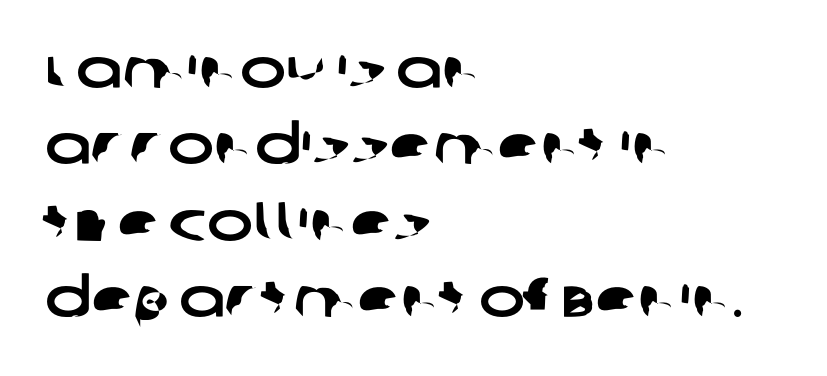
Just letters on the line, the space beneath them empty. A sans-serif font was chosen for this passage. Proportional: the letters do not fall into vertical columns. Between one letter and the next there's only the usual sliver of space. Rows of type keep a routine distance in the vertical direction. Teacher's note: observe the even left margin — that is flush-left alignment.
